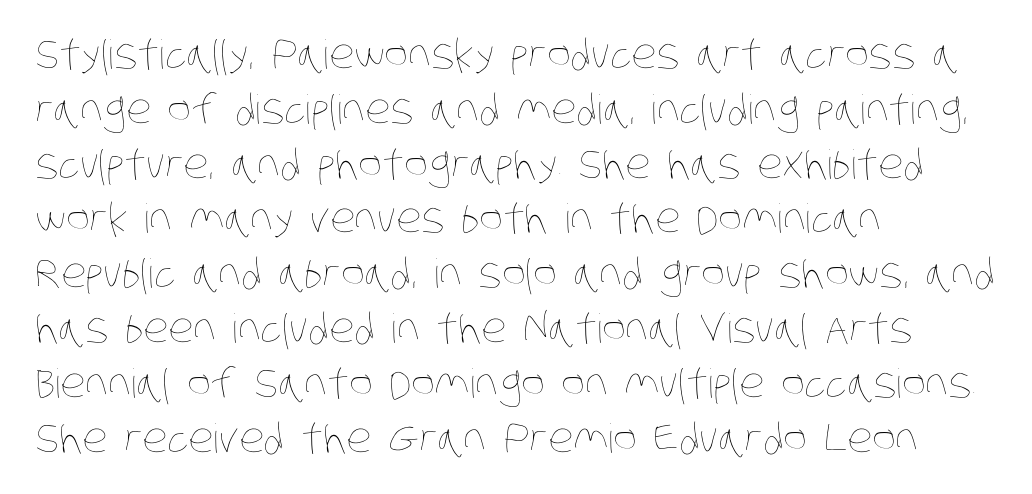
The image shows 40 px thin, condensed type; set left-aligned, normal line spacing (1.37x), normal letter spacing, not underlined; low stroke contrast and a large x-height.
